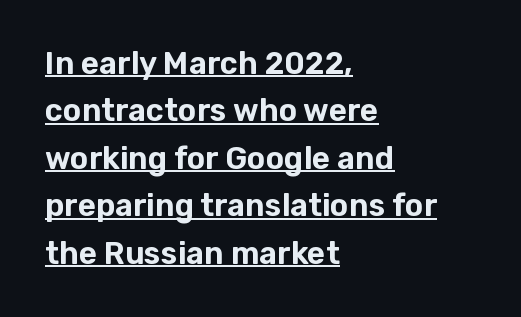
{"serif": "no", "italic": "no", "width": "normal", "stroke_contrast": "low", "x_height": "medium", "monospaced": "no", "underline": "yes", "align": "left", "line_spacing": "normal", "line_spacing_ratio": 1.53, "letter_spacing": "normal", "letter_spacing_em": 0.0, "glyph_px": 31}
